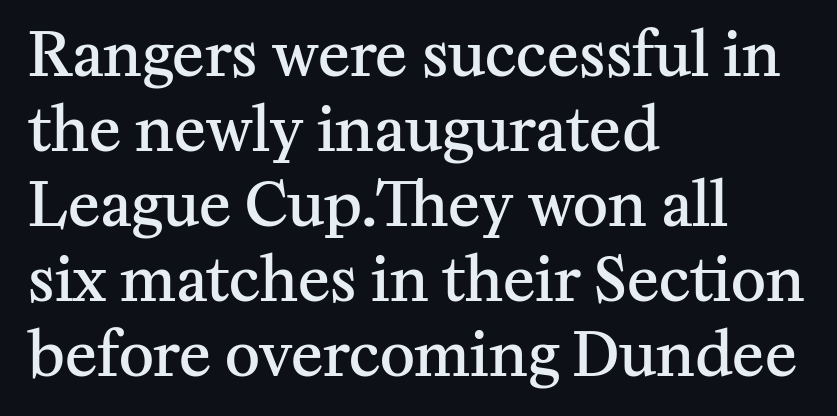
A serif font was chosen for this passage. Students, note that the glyphs here touch the page at normal intervals. The axis of the letterforms is exactly vertical. No word sits above an underline. Proportional: the letters do not fall into vertical columns. Casual observation: everything's shoved over to the left.
